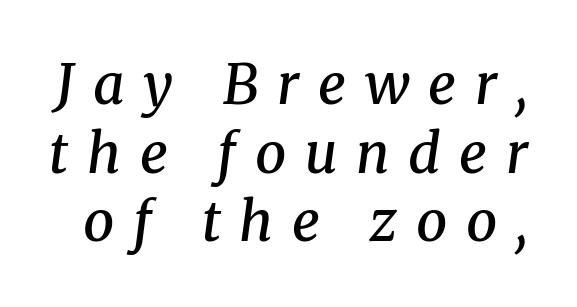
The image shows 55 px semibold serif type, italic (leaning right); set normal line spacing (1.25x), unusually wide letter spacing (+0.34 em), not underlined; medium stroke contrast and a medium x-height.
